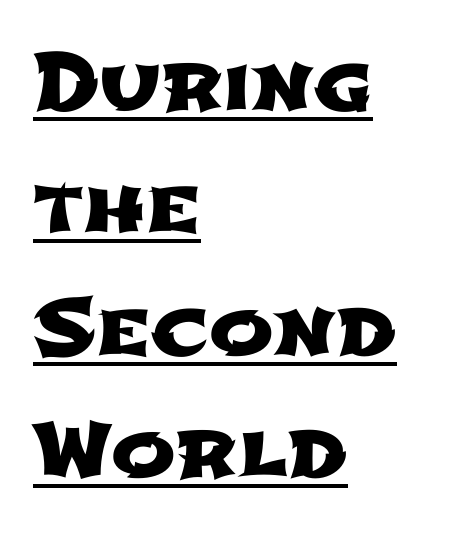
The image shows 77 px wide sans-serif type; set left-aligned, normal line spacing (1.59x), normal letter spacing, underlined; low stroke contrast and a medium x-height.
